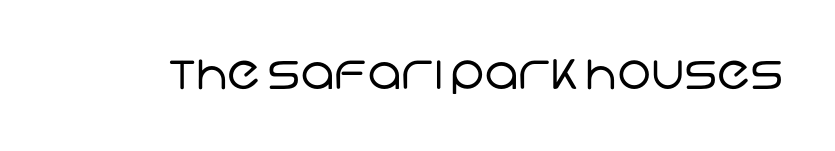
No chunkiness to these letters — they're not bold. Check the space under the baseline: it is left empty. Inter-character spacing is left at the font's built-in metrics. Look at the bottom of the vertical strokes: they stop flat, with no serifs. This sample has the flowing, uneven cadence of proportional lettering.
